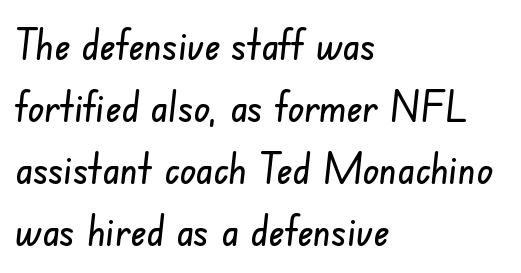
{"serif": "no", "width": "condensed", "stroke_contrast": "low", "x_height": "small", "monospaced": "no", "underline": "no", "align": "left", "line_spacing": "normal", "line_spacing_ratio": 1.44, "letter_spacing": "normal", "letter_spacing_em": 0.0, "glyph_px": 43}
